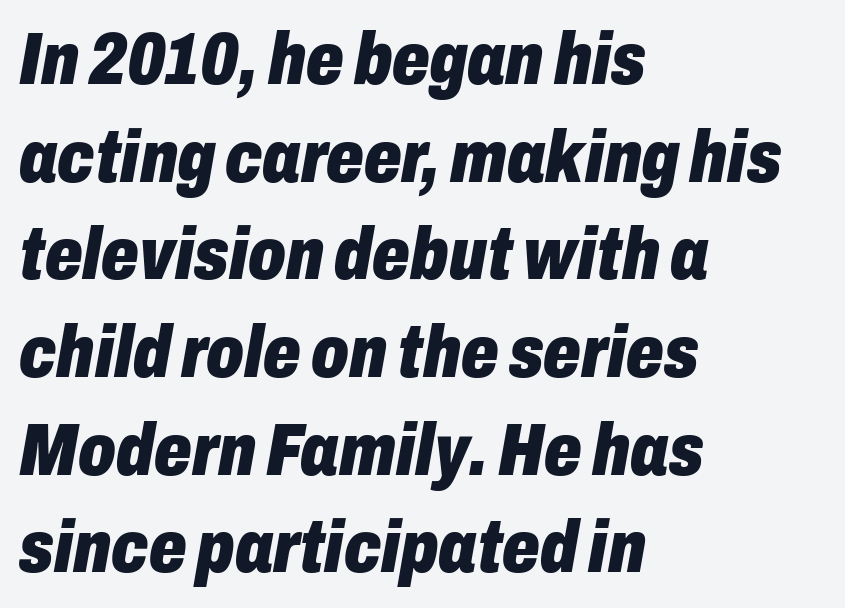
The letterforms sit shoulder to shoulder at normal distance. Horizontal bands of white between lines are of average thickness. You could not count columns in this text — the font is proportionally spaced. Every row of glyphs begins at an identical x-position on the left. Style check: oblique. In terms of weight, the rendering is a true, heavy bold.
